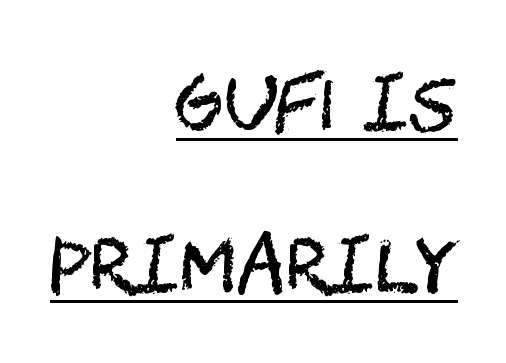
The image shows 74 px regular-weight, condensed sans-serif type, upright; set right-aligned, loose line spacing (2.19x), normal letter spacing, underlined; medium stroke contrast and a large x-height.
